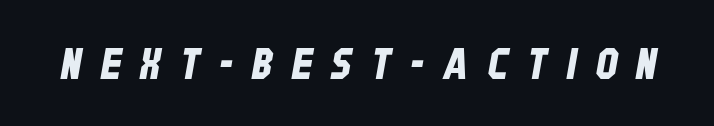
The image shows 43 px condensed sans-serif type; set unusually wide letter spacing (+0.45 em), not underlined; low stroke contrast and a large x-height.
